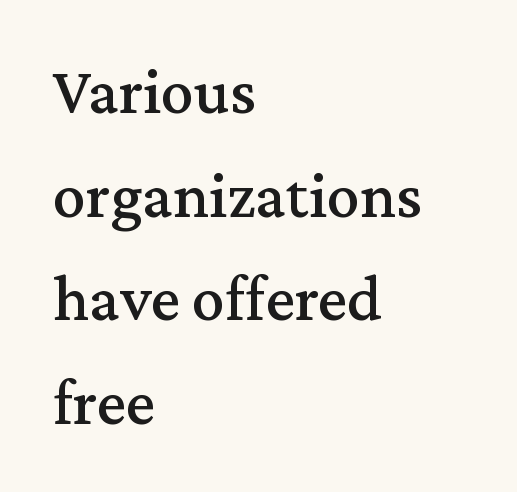
You could call the tracking neutral — neither tight nor loose. Compared with a centered layout, this one pins lines to the left instead. If you measured baseline to baseline, you'd find a middling distance. Observe the serifs anchoring each vertical stroke in this sample. The face used here is proportionally spaced, like ordinary book or web type. Underlining? Definitely not there.
